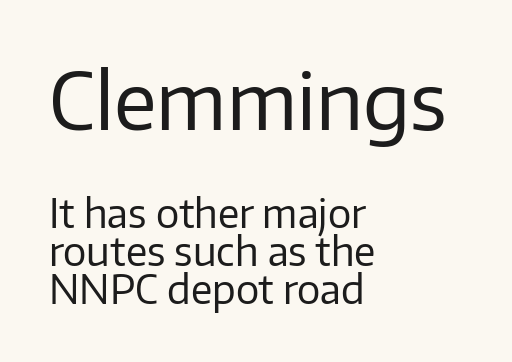
The passage shown is typed in a proportional face where columns would drift. This block would grow much taller if given ordinary leading; it's compressed now. Caption: standard tracking, unaltered. The rag falls on the right side of this text block.
